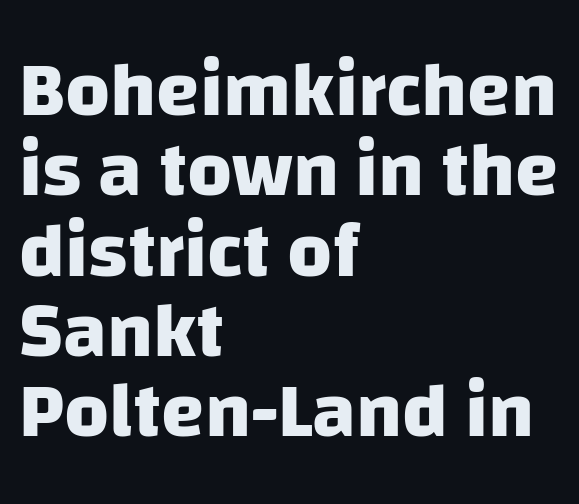
Horizontally, the lines are justified to the leading edge only. Note the varied advance widths — an 'i' is clearly narrower than an 'm'. Any mark beneath the type? The region is blank. The typesetting leans heavy: a genuine bold. Successive baselines arrive quickly, one right under another. The designer went with a sans here, leaving each stem footless.
